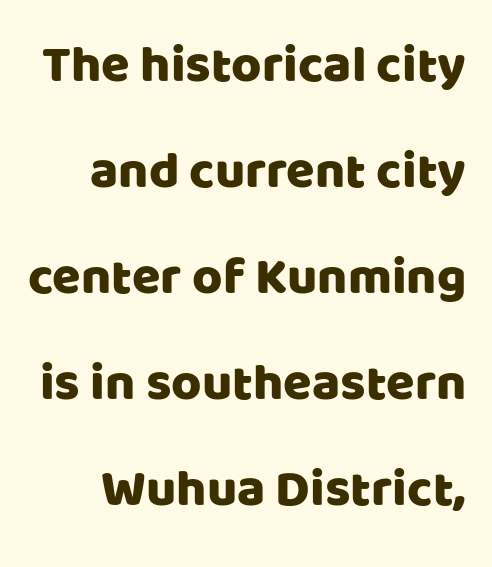
{"serif": "no", "italic": "no", "width": "normal", "stroke_contrast": "low", "x_height": "large", "monospaced": "no", "underline": "no", "line_spacing": "loose", "line_spacing_ratio": 2.04, "letter_spacing": "normal", "letter_spacing_em": 0.0, "glyph_px": 52}
